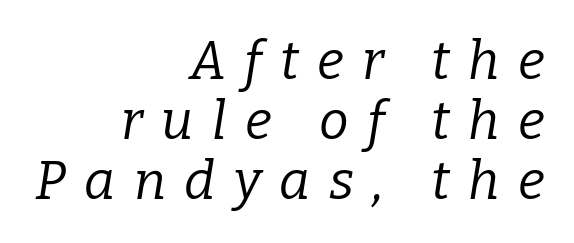
Q: Is the text bold? A: No.
Q: Is the text italic (slanted)? A: Yes, it leans right by about 9 degrees.
Q: Is the typeface a serif or a sans-serif typeface? A: Serif.
Q: Is the text underlined? A: No.
Q: How is the paragraph aligned? A: Right-aligned.
Q: Is the spacing between letters normal or unusually wide? A: Unusually wide.
Q: Is the spacing between lines tight, normal or loose? A: Tight.
Q: Width (condensed, normal, or wide)? A: Normal.
Q: Stroke contrast? A: Low.
Q: x-height? A: Medium.
Q: Monospaced? A: No.
